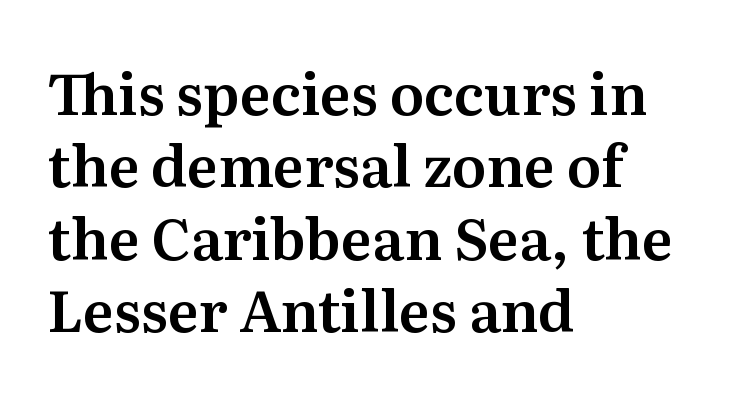
The image shows 57 px serif type, upright; set left-aligned, normal line spacing (1.27x), normal letter spacing, not underlined; medium stroke contrast and a medium x-height.
